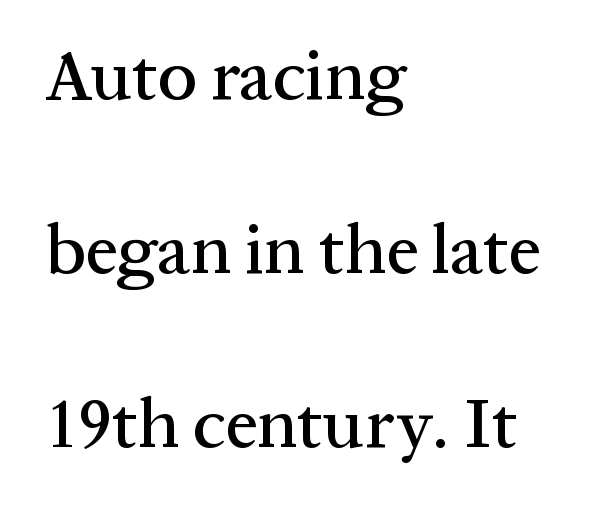
{"serif": "yes", "italic": "no", "width": "normal", "stroke_contrast": "medium", "x_height": "medium", "monospaced": "no", "underline": "no", "align": "left", "line_spacing": "loose", "line_spacing_ratio": 2.45, "letter_spacing": "normal", "letter_spacing_em": 0.0, "glyph_px": 71}
